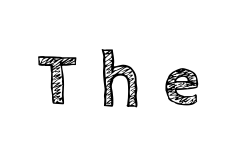
Q: Is the text italic (slanted)? A: No, it is upright.
Q: Is the text underlined? A: No.
Q: Is the spacing between letters normal or unusually wide? A: Unusually wide.
Q: Width (condensed, normal, or wide)? A: Normal.
Q: x-height? A: Large.
Q: Monospaced? A: No.
